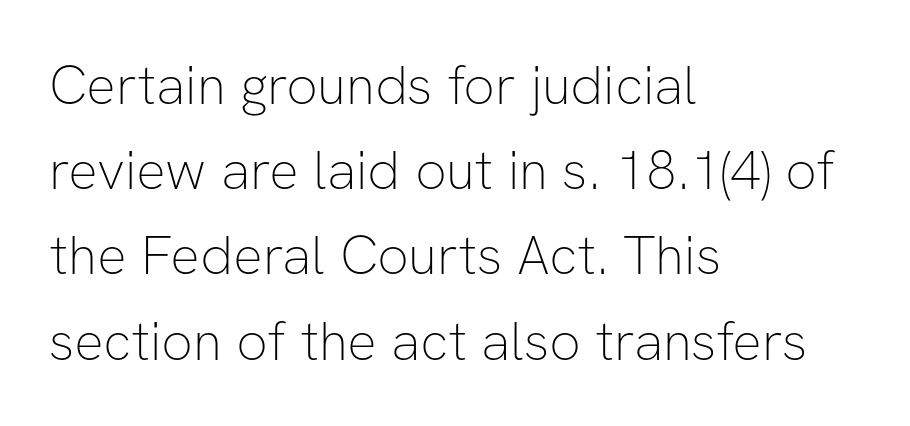
Any mark beneath the type? The region is blank. Tall strokes in this sample are plumb rather than angled. The paragraph has a hard left edge and a soft right edge. Typographically, this falls in the sans-serif category. This sample keeps an unexceptional amount of space between lines.
